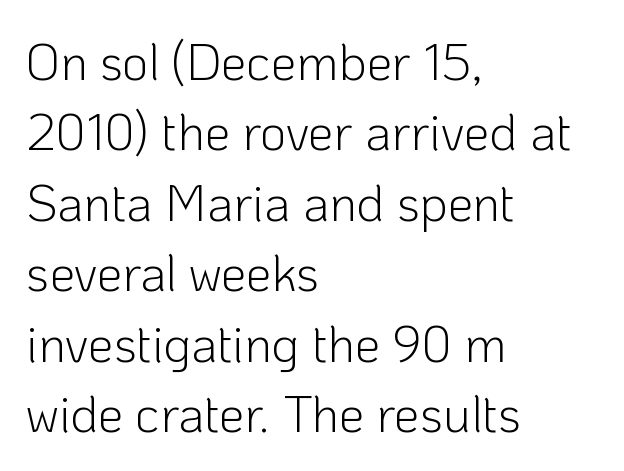
{"serif": "no", "italic": "no", "bold": "no", "weight": "light", "width": "normal", "stroke_contrast": "low", "x_height": "medium", "monospaced": "no", "underline": "no", "align": "left", "line_spacing": "normal", "line_spacing_ratio": 1.38, "letter_spacing": "normal", "letter_spacing_em": 0.0, "glyph_px": 51}
